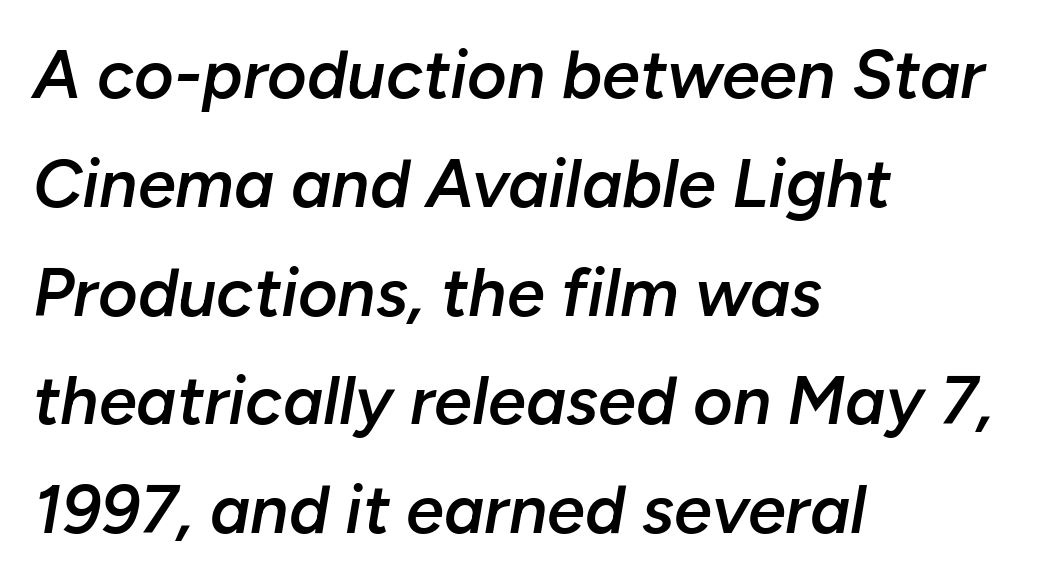
Q: Is the text bold? A: Semi-bold.
Q: Is the text italic (slanted)? A: Yes, it leans right by about 10 degrees.
Q: Is the text underlined? A: No.
Q: How is the paragraph aligned? A: Left-aligned.
Q: Is the spacing between letters normal or unusually wide? A: Normal.
Q: Is the spacing between lines tight, normal or loose? A: Normal.
Q: Width (condensed, normal, or wide)? A: Normal.
Q: Stroke contrast? A: Low.
Q: x-height? A: Medium.
Q: Monospaced? A: No.
